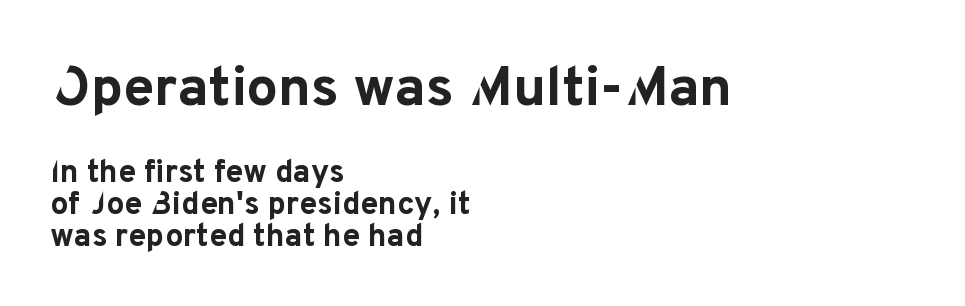
The image shows 56 px bold sans-serif type, upright; set left-aligned, tight line spacing (0.99x), normal letter spacing, not underlined; the first (top) block is 1.75x larger; low stroke contrast and a medium x-height.
